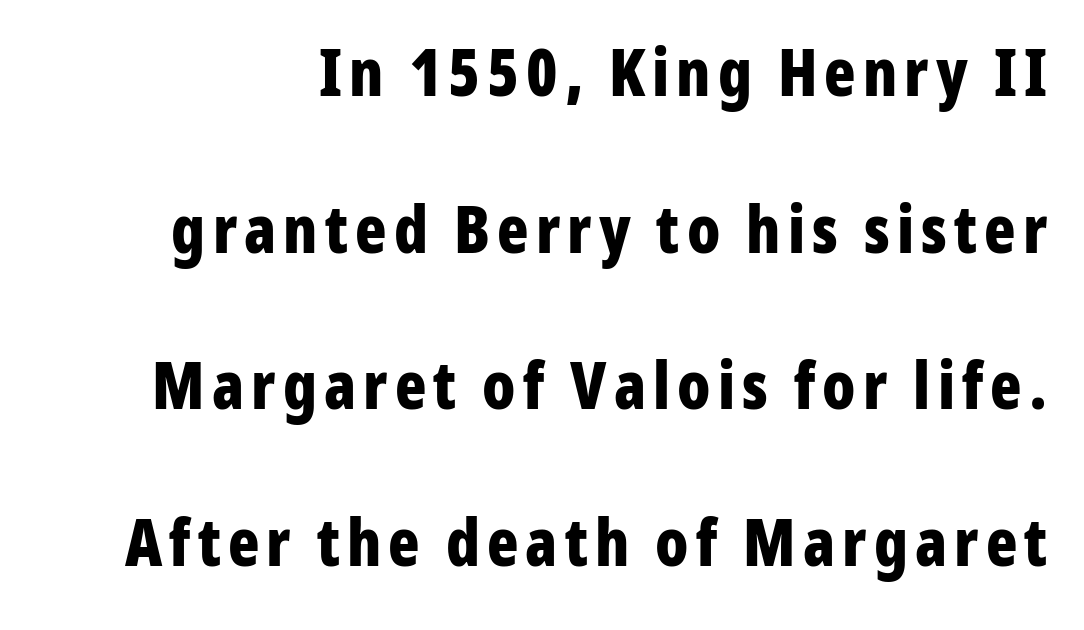
Q: Is the text bold? A: Yes.
Q: Is the text italic (slanted)? A: No, it is upright.
Q: Is the typeface a serif or a sans-serif typeface? A: Sans-serif.
Q: Is the text underlined? A: No.
Q: Is the spacing between lines tight, normal or loose? A: Loose.
Q: Width (condensed, normal, or wide)? A: Condensed.
Q: Stroke contrast? A: Low.
Q: x-height? A: Medium.
Q: Monospaced? A: No.
